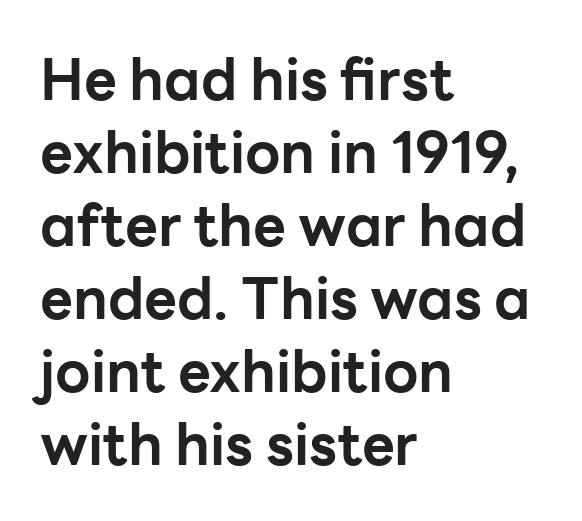
Q: Is the text bold? A: Yes.
Q: Is the text italic (slanted)? A: No, it is upright.
Q: Is the typeface a serif or a sans-serif typeface? A: Sans-serif.
Q: Is the text underlined? A: No.
Q: How is the paragraph aligned? A: Left-aligned.
Q: Is the spacing between letters normal or unusually wide? A: Normal.
Q: Is the spacing between lines tight, normal or loose? A: Normal.
Q: Width (condensed, normal, or wide)? A: Normal.
Q: Stroke contrast? A: Low.
Q: x-height? A: Medium.
Q: Monospaced? A: No.
